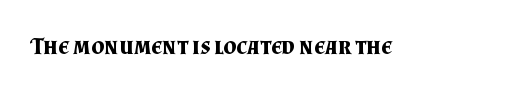
{"italic": "no", "bold": "yes", "underline": "no", "letter_spacing": "normal", "letter_spacing_em": 0.0, "glyph_px": 23}
